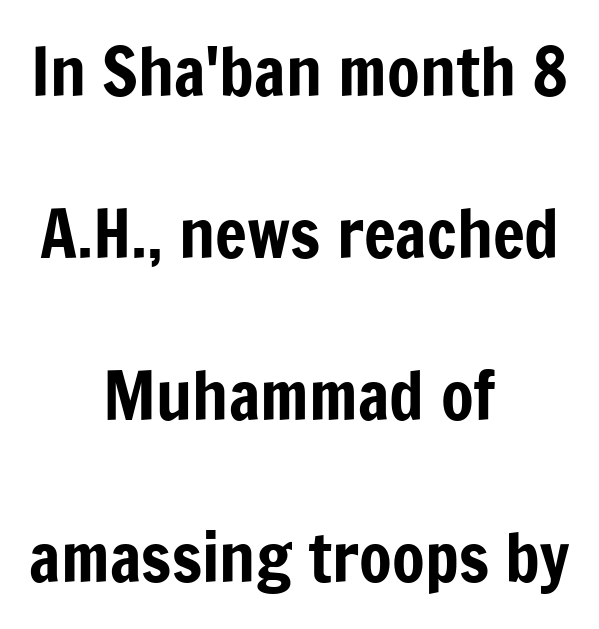
Q: Is the text italic (slanted)? A: No, it is upright.
Q: Is the typeface a serif or a sans-serif typeface? A: Sans-serif.
Q: Is the text underlined? A: No.
Q: How is the paragraph aligned? A: Centered.
Q: Is the spacing between letters normal or unusually wide? A: Normal.
Q: Is the spacing between lines tight, normal or loose? A: Loose.
Q: Width (condensed, normal, or wide)? A: Condensed.
Q: Stroke contrast? A: Low.
Q: x-height? A: Medium.
Q: Monospaced? A: No.
